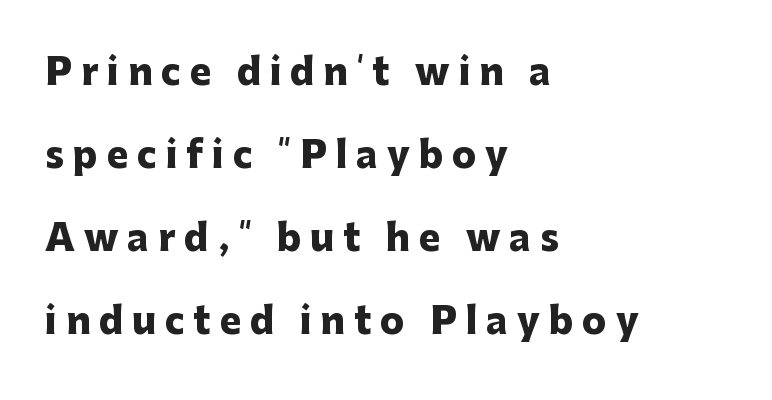
The letters stand straight up with perfectly vertical stems. Each row of text sits above clean, open space. Widely set lines give the paragraph a tall, airy silhouette. Character widths vary here, with narrow letters taking less room than wide ones. These lines have a slow, spaced-out rhythm from letter to letter.
